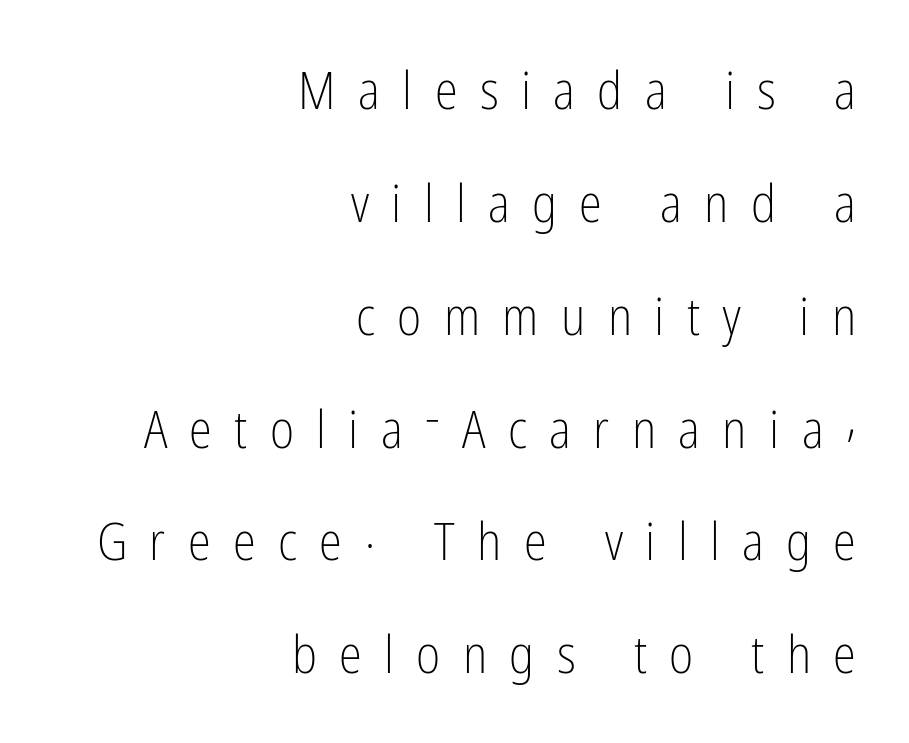
Glance below the letters and you will spot only blank space. Each new line begins a long way beneath the previous one. The letters stand upright; this is a roman face. Here the glyphs are tracked loosely, breaking word shapes into spaced letters. The face looks like a standard text weight, possibly lighter.
